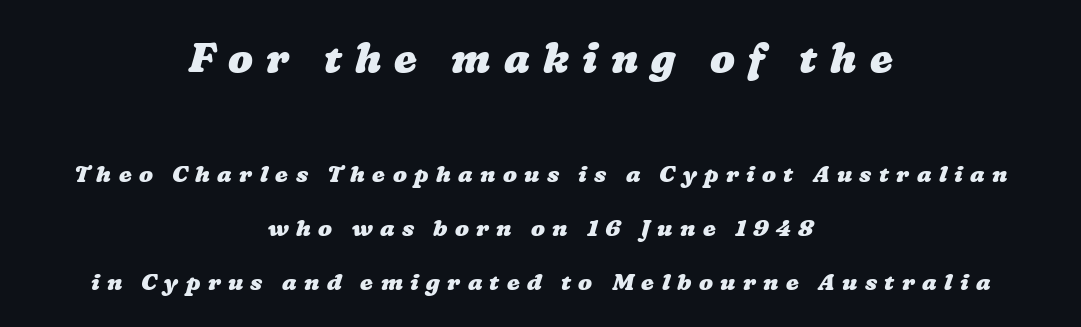
The image shows 41 px heavy, wide type; set centered, loose line spacing (2.33x), unusually wide letter spacing (+0.32 em), not underlined; the first (top) block is 1.78x larger; low stroke contrast and a medium x-height.
